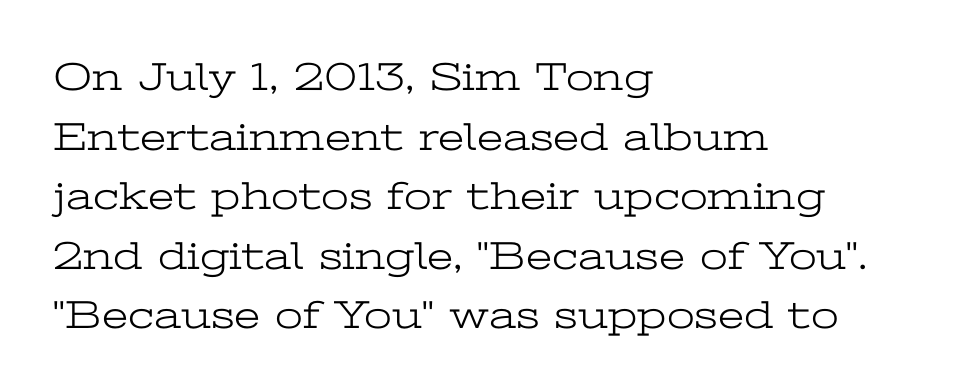
A typesetter would call this proportional, since set widths differ per character. Each new line begins a customary step beneath the previous one. Quick note: underline off. Letters have the restrained weight of plain body copy at most.
